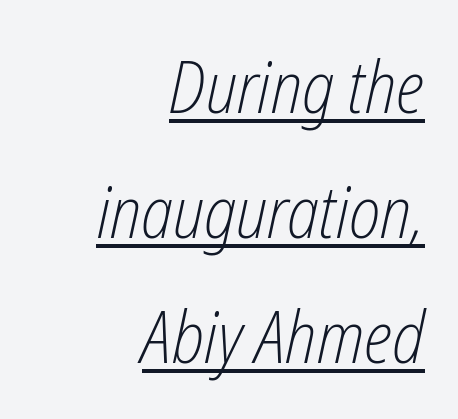
Q: Is the text bold? A: No.
Q: Is the text italic (slanted)? A: Yes, it leans right by about 12 degrees.
Q: Is the text underlined? A: Yes.
Q: How is the paragraph aligned? A: Right-aligned.
Q: Is the spacing between letters normal or unusually wide? A: Normal.
Q: Width (condensed, normal, or wide)? A: Condensed.
Q: Stroke contrast? A: Low.
Q: x-height? A: Medium.
Q: Monospaced? A: No.
